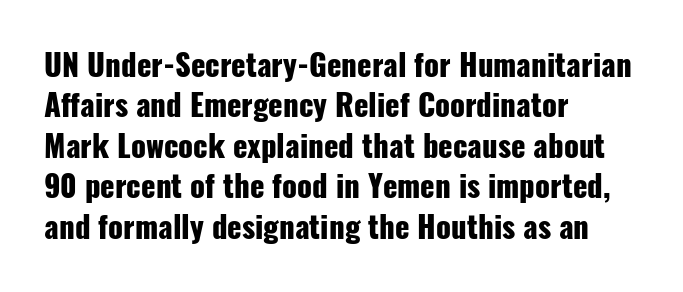
The image shows 30 px heavy, condensed sans-serif type, upright; set left-aligned, normal line spacing (1.35x), normal letter spacing, not underlined; low stroke contrast and a medium x-height.
